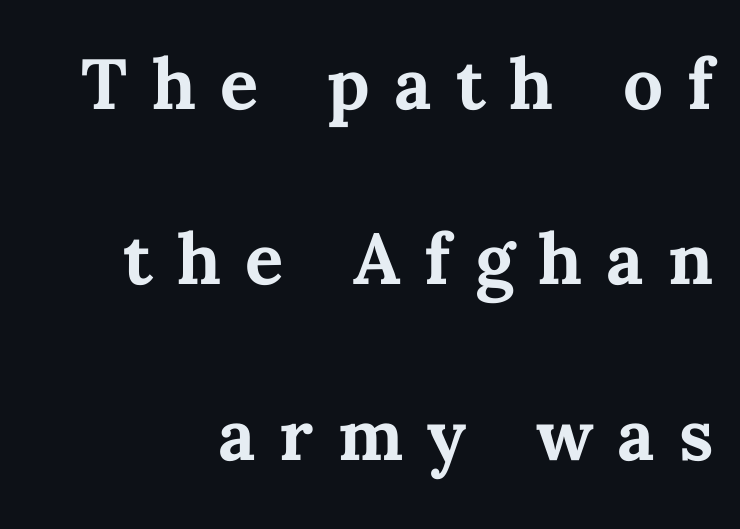
The image shows 71 px bold type, upright; set right-aligned, loose line spacing (2.47x), unusually wide letter spacing (+0.34 em), not underlined; medium stroke contrast and a medium x-height.
